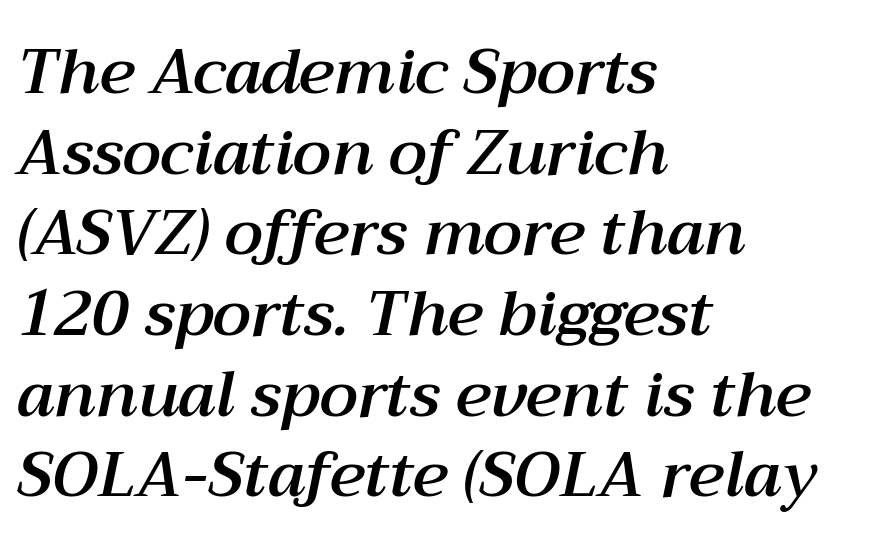
{"italic": "yes", "lean": "right", "slant_degrees": 12, "width": "normal", "stroke_contrast": "medium", "x_height": "medium", "monospaced": "no", "underline": "no", "align": "left", "line_spacing": "normal", "line_spacing_ratio": 1.28, "letter_spacing": "normal", "letter_spacing_em": 0.0, "glyph_px": 63}
